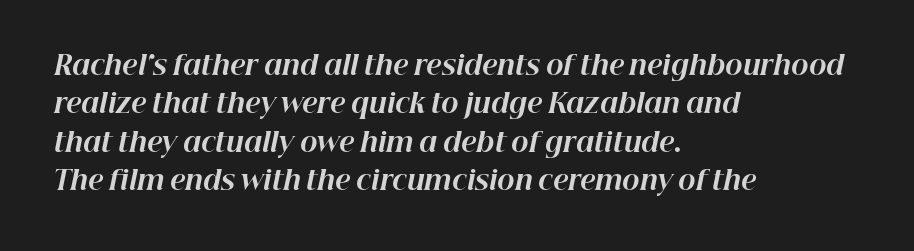
Q: Is the text bold? A: Yes.
Q: Is the text italic (slanted)? A: Yes, it leans right by about 12 degrees.
Q: Is the text underlined? A: No.
Q: How is the paragraph aligned? A: Left-aligned.
Q: Is the spacing between letters normal or unusually wide? A: Normal.
Q: Is the spacing between lines tight, normal or loose? A: Normal.
